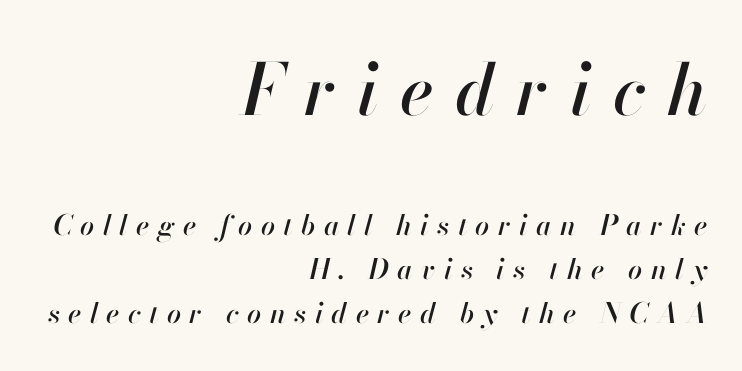
Q: Is the text italic (slanted)? A: Yes, it leans right by about 13 degrees.
Q: Is the text underlined? A: No.
Q: How is the paragraph aligned? A: Right-aligned.
Q: Is the spacing between letters normal or unusually wide? A: Unusually wide.
Q: Is the spacing between lines tight, normal or loose? A: Normal.
Q: Which block of text is set in a larger size, the first (top) or the second (bottom)? A: The first (top) one.
Q: Width (condensed, normal, or wide)? A: Normal.
Q: Stroke contrast? A: High.
Q: x-height? A: Small.
Q: Monospaced? A: No.
